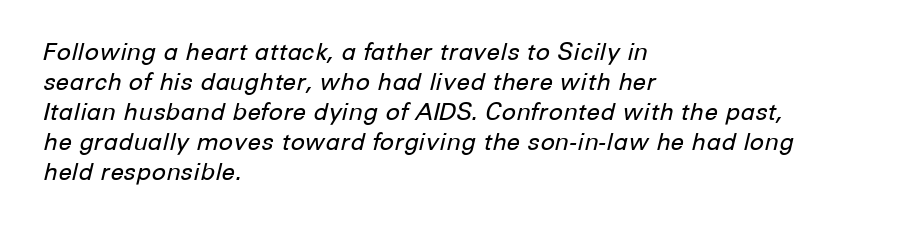
{"italic": "yes", "lean": "right", "slant_degrees": 12, "bold": "no", "underline": "no", "align": "left", "line_spacing": "normal", "line_spacing_ratio": 1.25, "letter_spacing": "normal", "letter_spacing_em": 0.0, "glyph_px": 24}
